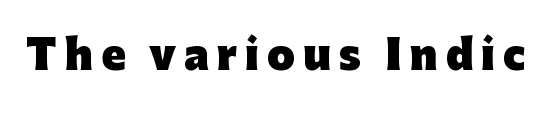
Q: Is the text bold? A: Yes.
Q: Is the text italic (slanted)? A: No, it is upright.
Q: Is the typeface a serif or a sans-serif typeface? A: Sans-serif.
Q: Is the text underlined? A: No.
Q: Is the spacing between letters normal or unusually wide? A: Unusually wide.
Q: Width (condensed, normal, or wide)? A: Normal.
Q: Stroke contrast? A: Low.
Q: x-height? A: Medium.
Q: Monospaced? A: No.
